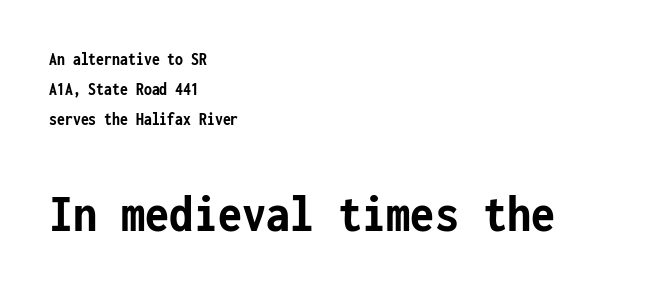
Of the two passages, the one underneath uses the larger point size. The type family on display is of the sans-serif kind. Rows of type keep a routine distance in the vertical direction. There is no visible air inserted between adjacent glyphs.
